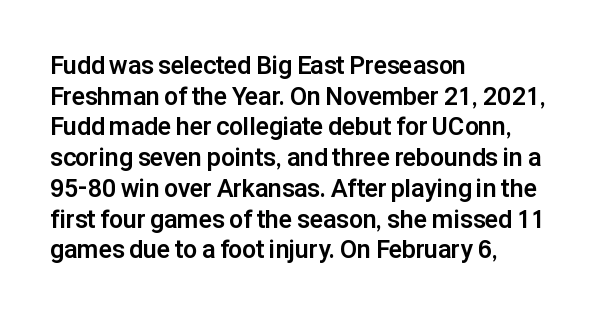
{"italic": "no", "bold": "yes", "underline": "no", "align": "left", "line_spacing_ratio": 1.23, "letter_spacing": "normal", "letter_spacing_em": 0.0, "glyph_px": 25}
